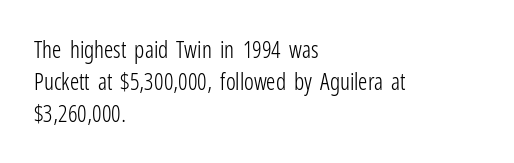
{"italic": "no", "bold": "no", "underline": "no", "align": "left", "line_spacing": "normal", "line_spacing_ratio": 1.39, "letter_spacing": "normal", "letter_spacing_em": 0.0, "glyph_px": 23}
